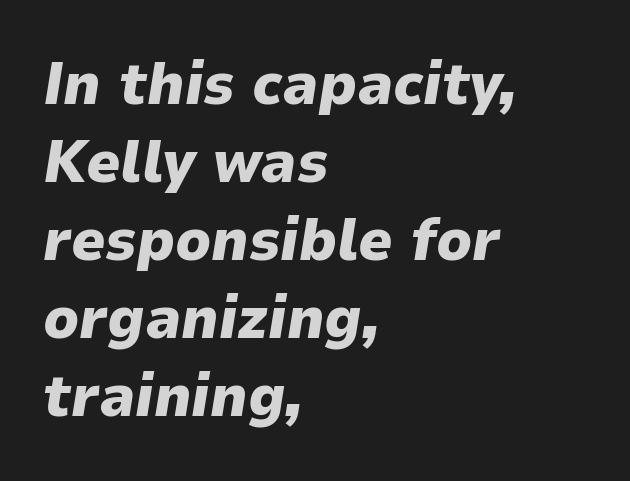
Tall strokes in this sample are angled rather than plumb. One glance says typical: line gaps are just what's usual. Heft: maximum for text — a bold. The space directly below the letters is spotless. The rendering anchors every line to the left-hand side.
